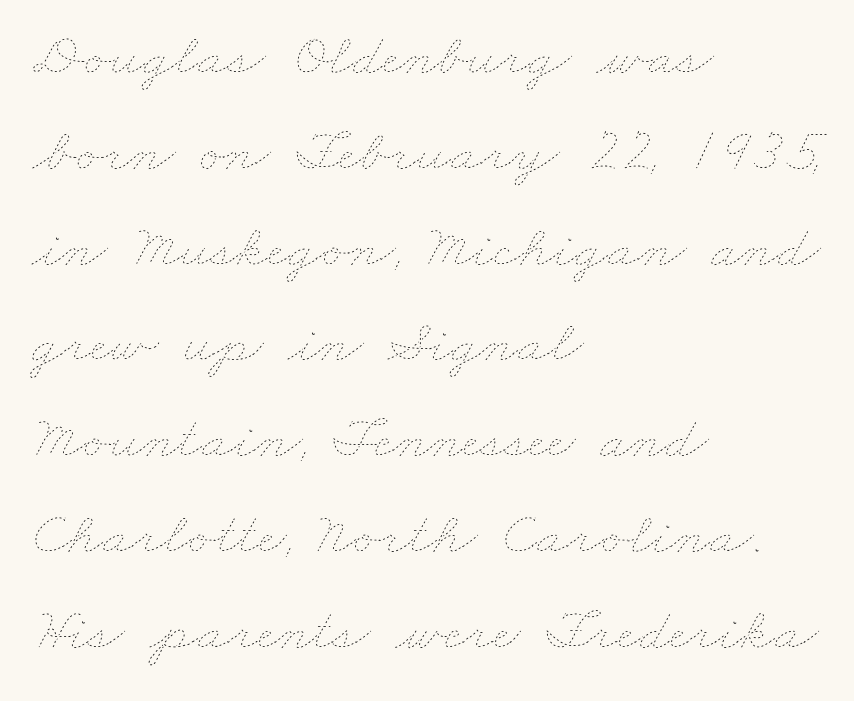
{"bold": "no", "weight": "thin", "width": "wide", "stroke_contrast": "low", "x_height": "small", "monospaced": "no", "underline": "no", "align": "left", "line_spacing": "normal", "line_spacing_ratio": 1.57, "letter_spacing": "normal", "letter_spacing_em": 0.0, "glyph_px": 61}
